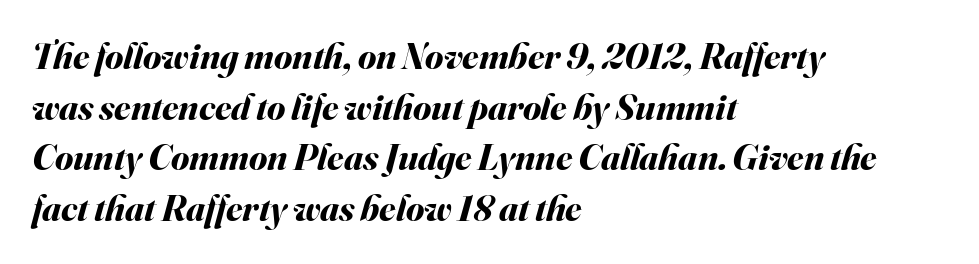
The image shows 37 px bold type, italic (leaning right); set left-aligned, normal line spacing (1.37x), normal letter spacing, not underlined; medium stroke contrast and a small x-height.
